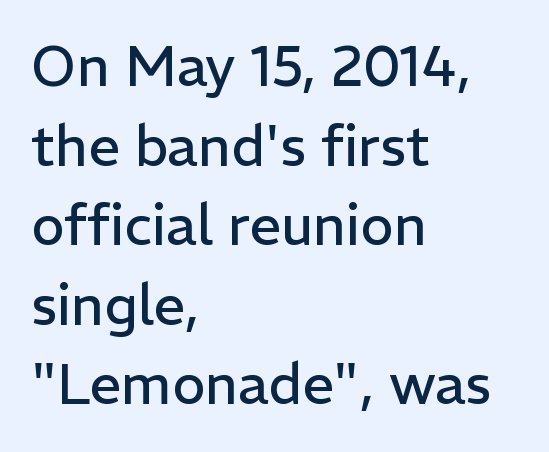
Q: Is the text bold? A: No.
Q: Is the text italic (slanted)? A: No, it is upright.
Q: Is the typeface a serif or a sans-serif typeface? A: Sans-serif.
Q: Is the text underlined? A: No.
Q: How is the paragraph aligned? A: Left-aligned.
Q: Is the spacing between letters normal or unusually wide? A: Normal.
Q: Is the spacing between lines tight, normal or loose? A: Normal.
Q: Width (condensed, normal, or wide)? A: Normal.
Q: Stroke contrast? A: Low.
Q: x-height? A: Medium.
Q: Monospaced? A: No.
